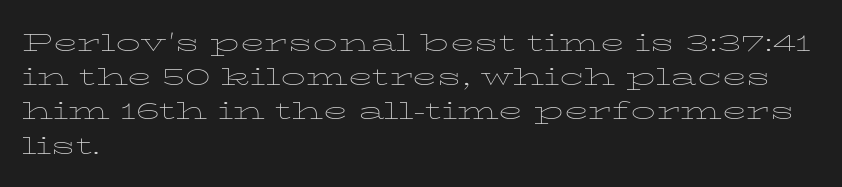
{"italic": "no", "bold": "no", "underline": "no", "align": "left", "line_spacing": "normal", "line_spacing_ratio": 1.37, "letter_spacing": "normal", "letter_spacing_em": 0.0, "glyph_px": 25}
